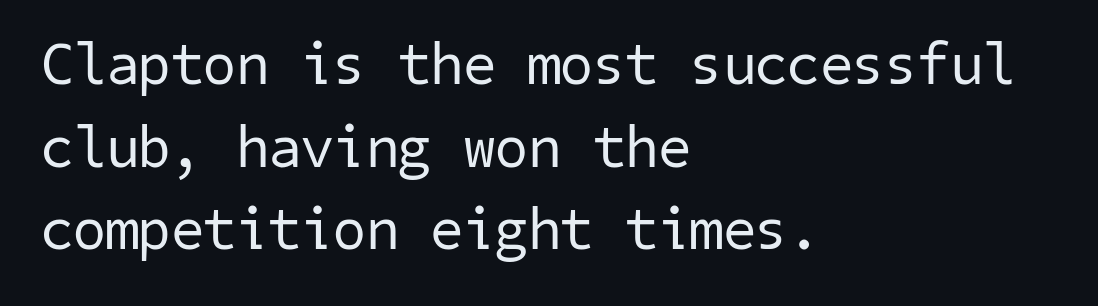
{"serif": "no", "bold": "no", "weight": "regular", "width": "normal", "stroke_contrast": "low", "x_height": "medium", "underline": "no", "align": "left", "line_spacing": "normal", "line_spacing_ratio": 1.4, "letter_spacing": "normal", "letter_spacing_em": 0.0, "glyph_px": 59}
